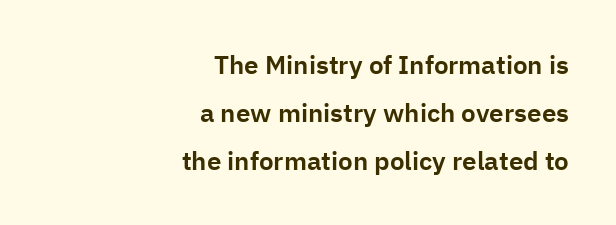
Short and long lines alike share a common ending point at right. Unlike italic type, these characters show no tilt at all. Look at the tracking — it's just the regular setting, nothing added. Descenders hang freely into open space.
